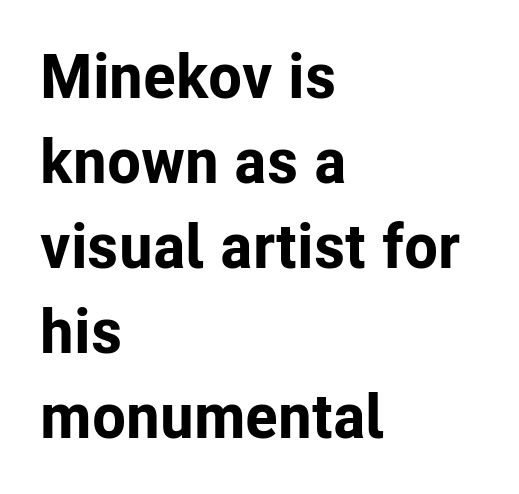
Q: Is the text bold? A: Yes.
Q: Is the text italic (slanted)? A: No, it is upright.
Q: Is the typeface a serif or a sans-serif typeface? A: Sans-serif.
Q: Is the text underlined? A: No.
Q: How is the paragraph aligned? A: Left-aligned.
Q: Is the spacing between letters normal or unusually wide? A: Normal.
Q: Is the spacing between lines tight, normal or loose? A: Normal.
Q: Width (condensed, normal, or wide)? A: Normal.
Q: Stroke contrast? A: Low.
Q: x-height? A: Medium.
Q: Monospaced? A: No.
